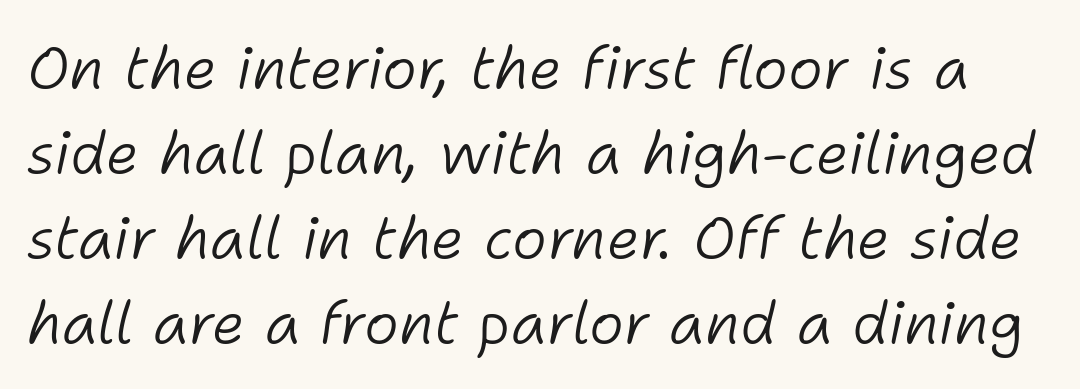
{"italic": "yes", "lean": "right", "slant_degrees": 11, "bold": "no", "weight": "light", "width": "normal", "stroke_contrast": "low", "x_height": "medium", "monospaced": "no", "underline": "no", "line_spacing": "normal", "line_spacing_ratio": 1.44, "letter_spacing": "normal", "letter_spacing_em": 0.0, "glyph_px": 59}
